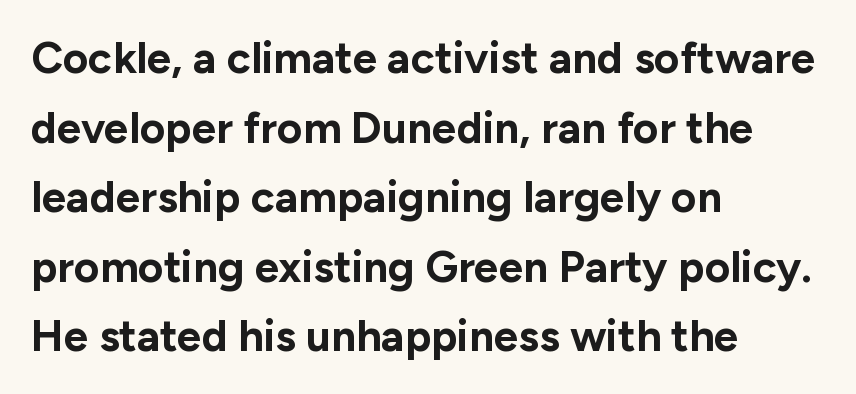
Underlining? Definitely not there. Typographic density is high because the face is bold. Looks like regular typesetting: each glyph gets only the width it needs. The lines sit at an ordinary, default distance from one another. The typography opts for an upright posture over an oblique one.
